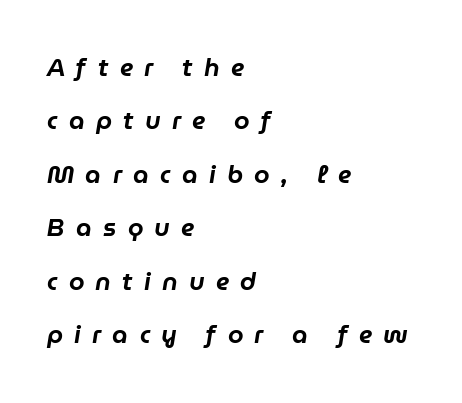
{"italic": "yes", "lean": "right", "slant_degrees": 9, "underline": "no", "align": "left", "line_spacing": "loose", "line_spacing_ratio": 2.14, "letter_spacing": "wide", "letter_spacing_em": 0.45, "glyph_px": 25}
